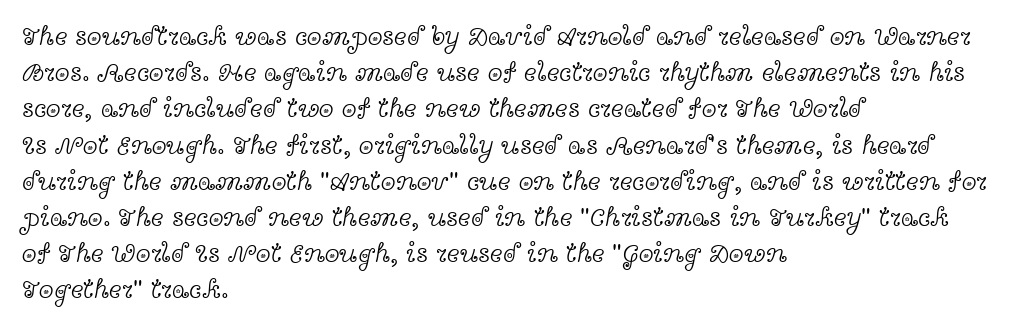
The strokes carry an ordinary text weight at most. Teacher's note: observe the even left margin — that is flush-left alignment. The lines sit at an ordinary, default distance from one another. Does extra space separate the letters? No, they use regular spacing. The specimen omits any rule beneath the text block's lines.
